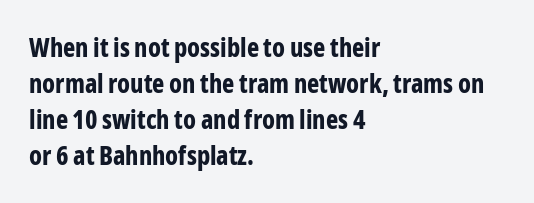
Clear beneath every line of the passage. The typography opts for an upright posture over an oblique one. Evenly set lines give the paragraph a standard silhouette. Standard letterfit; no display-style spreading of the glyphs. The compositor pushed each line to the left boundary.
